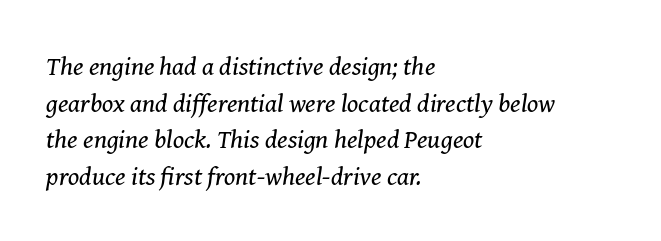
Q: Is the text bold? A: No.
Q: Is the text italic (slanted)? A: Yes, it leans right by about 8 degrees.
Q: Is the text underlined? A: No.
Q: How is the paragraph aligned? A: Left-aligned.
Q: Is the spacing between letters normal or unusually wide? A: Normal.
Q: Is the spacing between lines tight, normal or loose? A: Normal.
